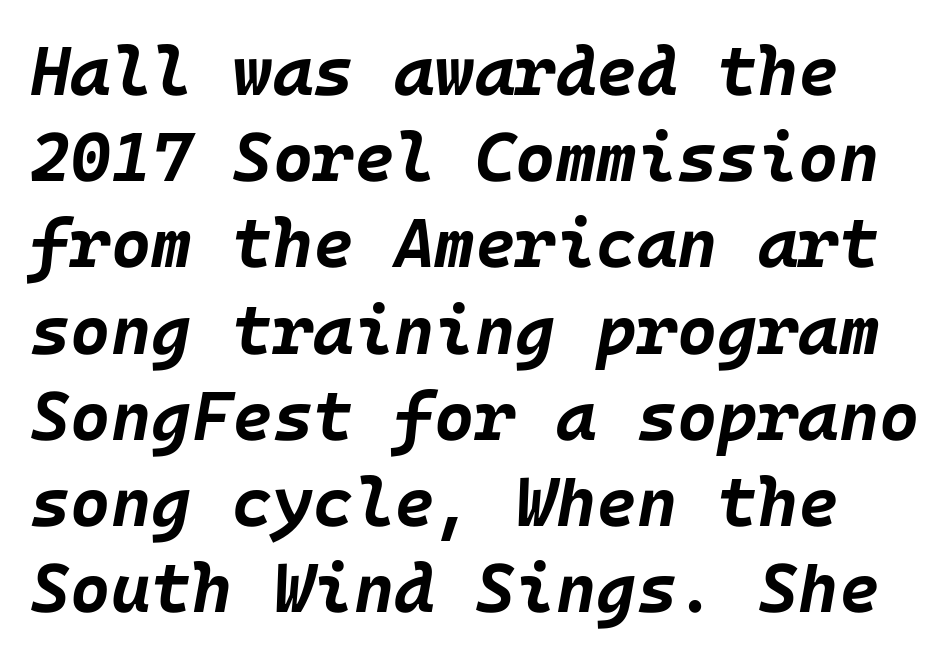
An italicized treatment has been applied to the whole sample. How would I describe the line gaps? Plain and ordinary. Spacing between characters is what you'd get straight out of the box. Has an underline been added? It has not.
